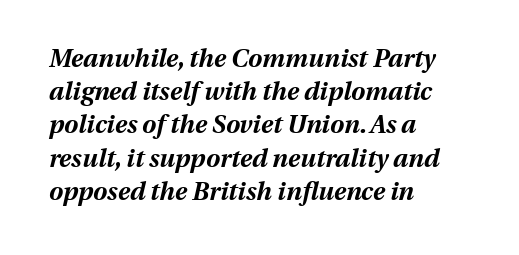
Q: Is the text bold? A: Yes.
Q: Is the text italic (slanted)? A: Yes, it leans right by about 13 degrees.
Q: Is the text underlined? A: No.
Q: How is the paragraph aligned? A: Left-aligned.
Q: Is the spacing between letters normal or unusually wide? A: Normal.
Q: Is the spacing between lines tight, normal or loose? A: Normal.
